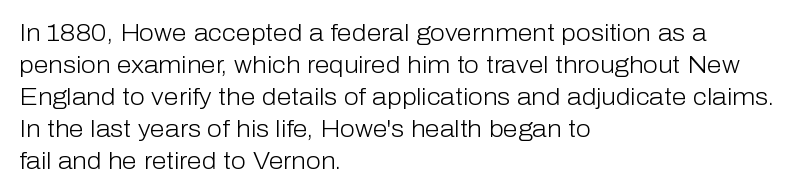
Q: Is the text bold? A: No.
Q: Is the text italic (slanted)? A: No, it is upright.
Q: Is the text underlined? A: No.
Q: How is the paragraph aligned? A: Left-aligned.
Q: Is the spacing between letters normal or unusually wide? A: Normal.
Q: Is the spacing between lines tight, normal or loose? A: Normal.
